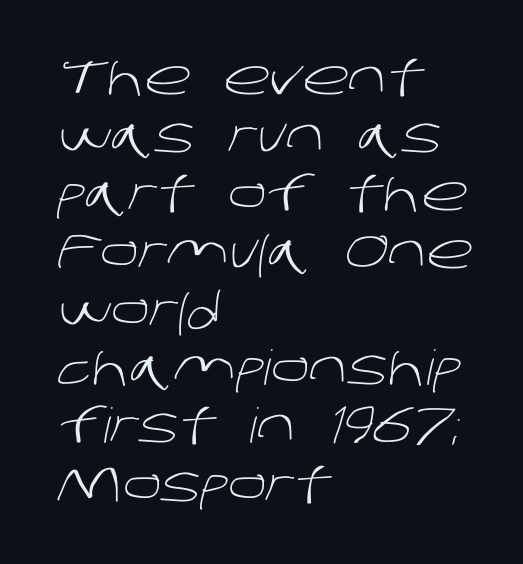
{"serif": "no", "bold": "no", "weight": "light", "width": "normal", "stroke_contrast": "low", "x_height": "large", "monospaced": "no", "underline": "no", "align": "left", "line_spacing_ratio": 1.21, "letter_spacing": "normal", "letter_spacing_em": 0.0, "glyph_px": 48}
